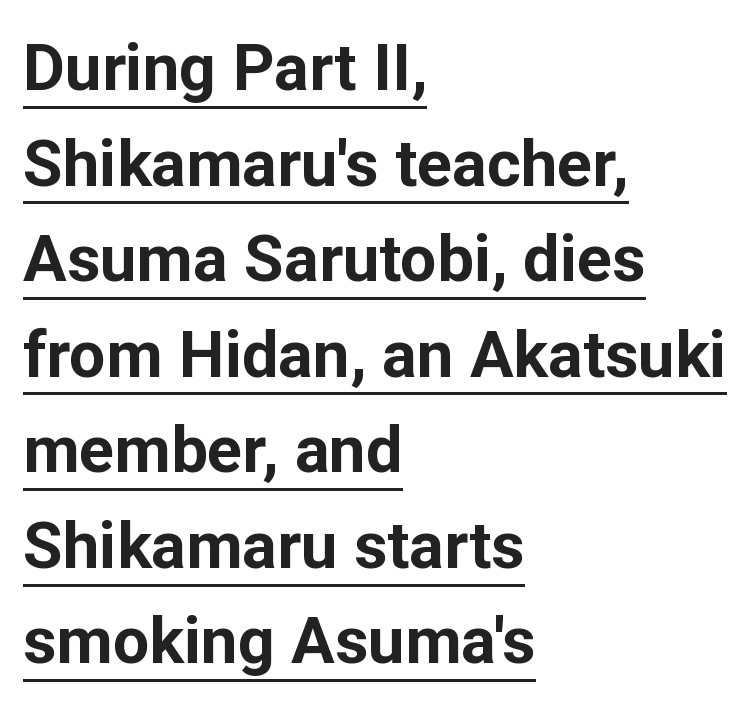
The typography opts for an upright posture over an oblique one. Type style note: lacks serifs. Here the designer chose a conventional face with non-uniform glyph widths. Characters follow at the spacing the type designer built in. Vertically, the passage feels balanced, rows spaced as you'd expect. A typographer would call this underscored text.
